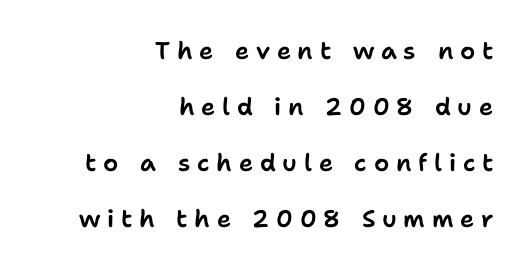
Q: Is the text italic (slanted)? A: No, it is upright.
Q: Is the text underlined? A: No.
Q: How is the paragraph aligned? A: Right-aligned.
Q: Is the spacing between letters normal or unusually wide? A: Unusually wide.
Q: Is the spacing between lines tight, normal or loose? A: Loose.
